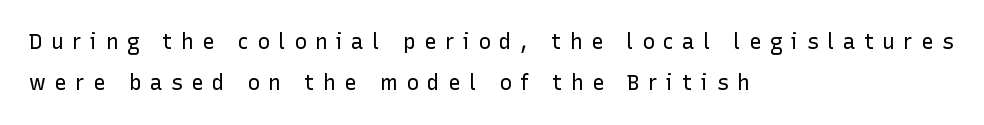
The passage shown is not bold in any degree. Honestly, the letter spacing is so wide it's the main thing you notice. The paragraph shown leans on its left margin. The lines are spread far apart with generous leading.
